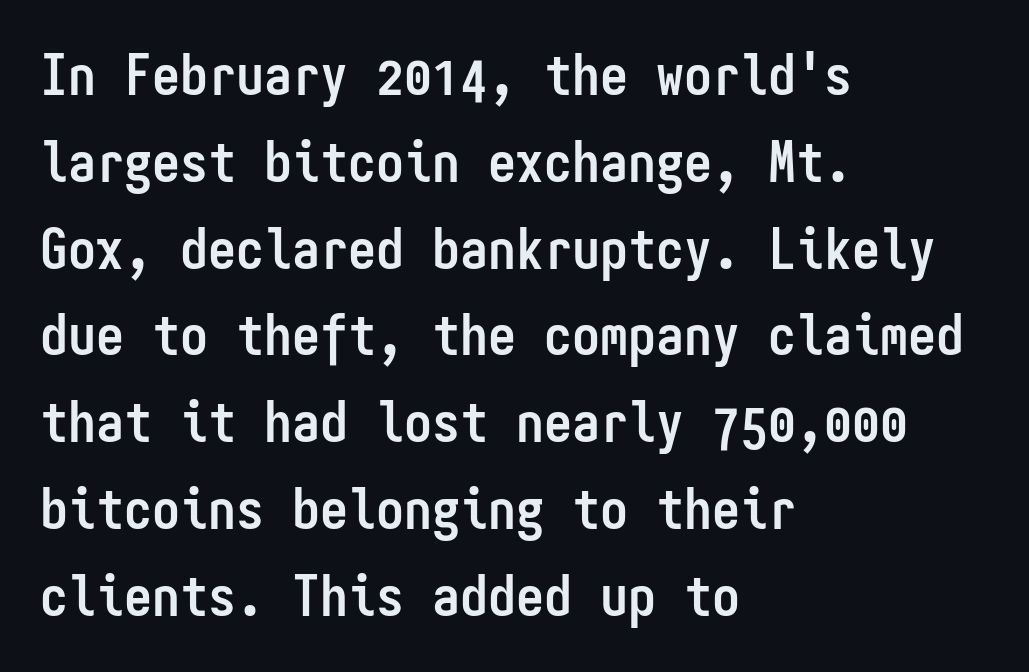
Q: Is the text bold? A: Yes.
Q: Is the text italic (slanted)? A: No, it is upright.
Q: Is the typeface a serif or a sans-serif typeface? A: Sans-serif.
Q: Is the text underlined? A: No.
Q: How is the paragraph aligned? A: Left-aligned.
Q: Is the spacing between letters normal or unusually wide? A: Normal.
Q: Is the spacing between lines tight, normal or loose? A: Normal.
Q: Width (condensed, normal, or wide)? A: Condensed.
Q: Stroke contrast? A: Low.
Q: x-height? A: Medium.
Q: Monospaced? A: Yes.
